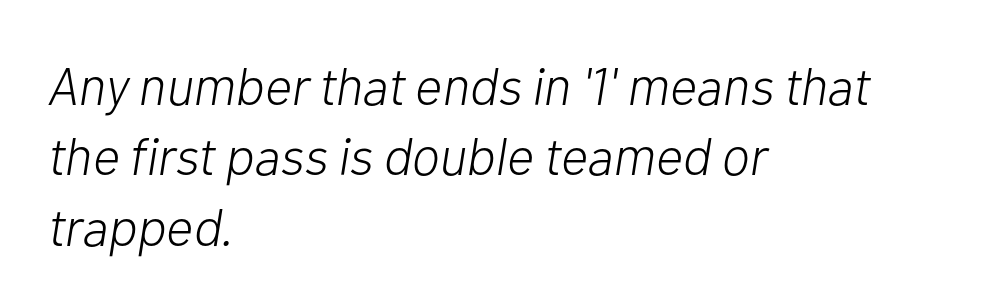
The letters advance in unequal steps, a hallmark of proportional type. The string is rendered with underlining switched off. Layout note: lines flush left. Honestly, the row spacing looks completely unremarkable.
